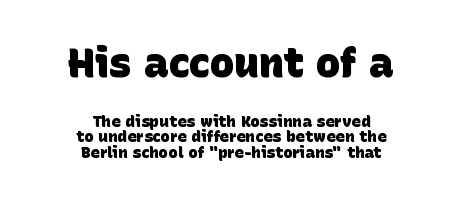
The image shows 41 px heavy sans-serif type; set centered, tight line spacing (0.97x), normal letter spacing, not underlined; the first (top) block is 2.56x larger; low stroke contrast and a large x-height.
